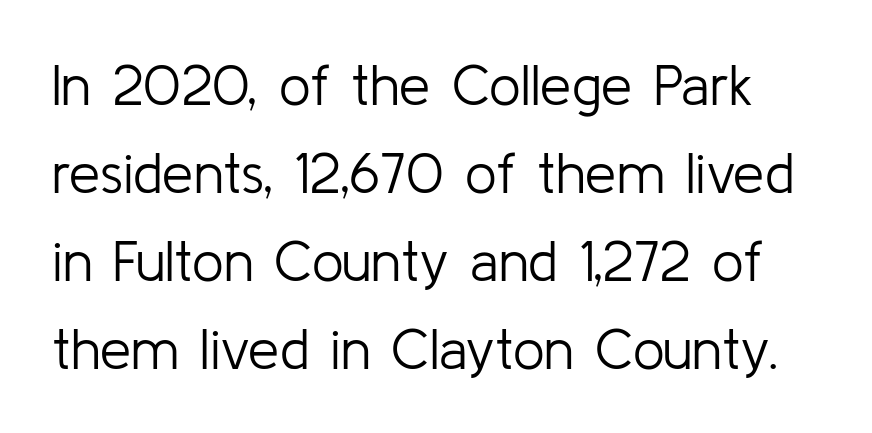
Q: Is the text bold? A: No.
Q: Is the text italic (slanted)? A: No, it is upright.
Q: Is the typeface a serif or a sans-serif typeface? A: Sans-serif.
Q: Is the text underlined? A: No.
Q: Is the spacing between letters normal or unusually wide? A: Normal.
Q: Is the spacing between lines tight, normal or loose? A: Normal.
Q: Width (condensed, normal, or wide)? A: Normal.
Q: Stroke contrast? A: Low.
Q: x-height? A: Medium.
Q: Monospaced? A: No.
